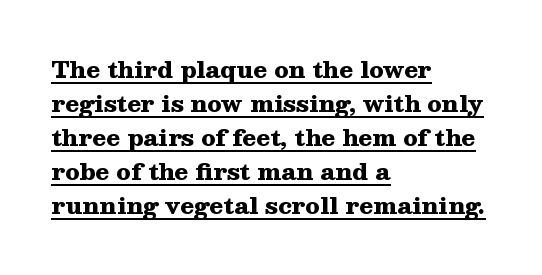
The typography opts for an upright posture over an oblique one. The paragraph has a hard left edge and a soft right edge. Decoration check: the copy is underlined. Observe the ordinary spacing: letters are neighbours, not strangers. A dark, heavy texture on the line: the type is bold. This sample keeps an unexceptional amount of space between lines.
